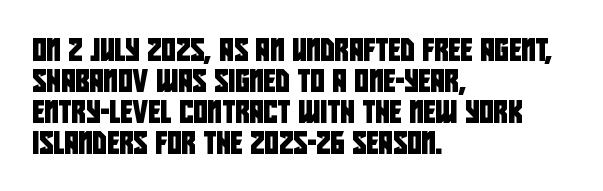
In CSS terms this would be text-align: left. Type without underlining. Does the leading feel generous? No, just average. Does extra space separate the letters? No, they use regular spacing.
